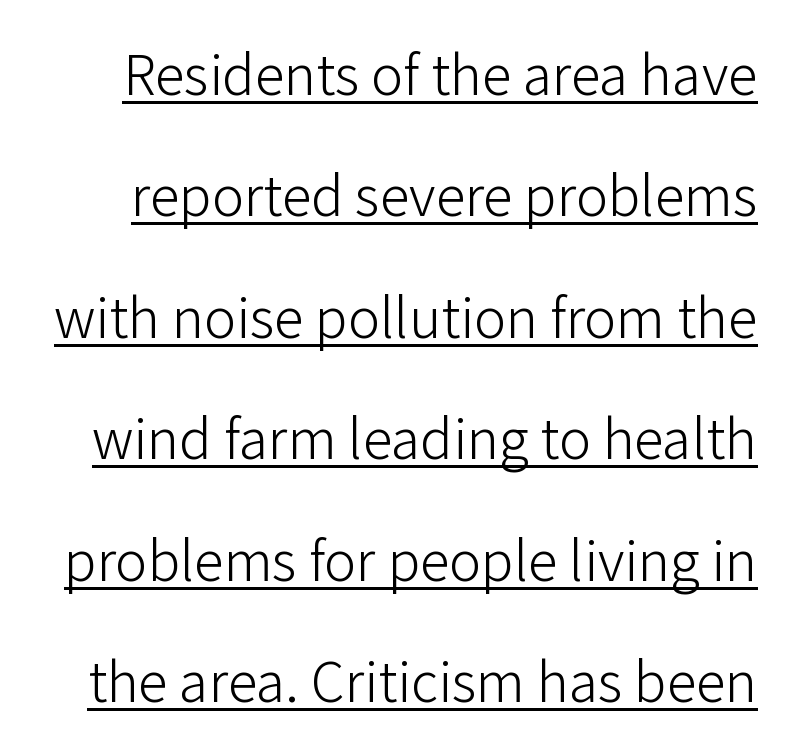
The face used here is rendered with its standard letterfit. The font is comparable to plain body text, perhaps lighter. The letters stand straight up with perfectly vertical stems. Check where the strokes stop: nothing finishes them off — pure sans.
